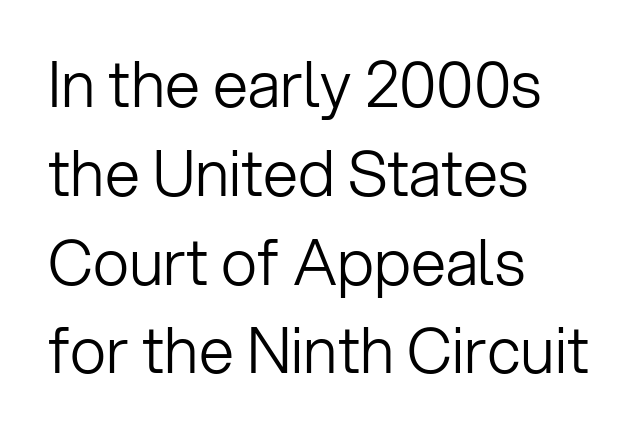
I'd call this a sans setting — the letters go barefoot. No italicization has been applied; the sample stays upright. Left-aligned paragraph, ragged on the right. Is this a fixed-width face? No — the glyphs have proportional, varying widths. No extra ink here — the face is not bold.
